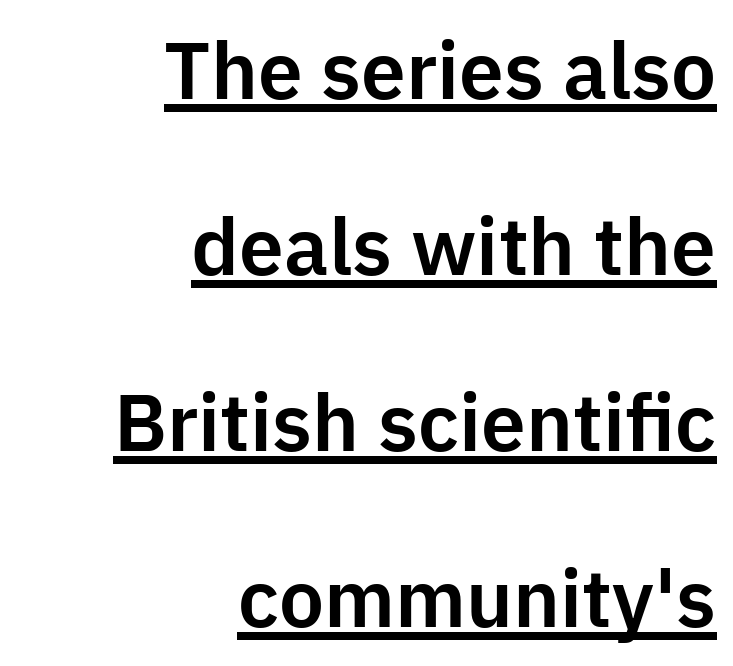
Q: Is the text italic (slanted)? A: No, it is upright.
Q: Is the typeface a serif or a sans-serif typeface? A: Sans-serif.
Q: Is the text underlined? A: Yes.
Q: How is the paragraph aligned? A: Right-aligned.
Q: Is the spacing between letters normal or unusually wide? A: Normal.
Q: Is the spacing between lines tight, normal or loose? A: Loose.
Q: Width (condensed, normal, or wide)? A: Normal.
Q: Stroke contrast? A: Low.
Q: x-height? A: Medium.
Q: Monospaced? A: No.
